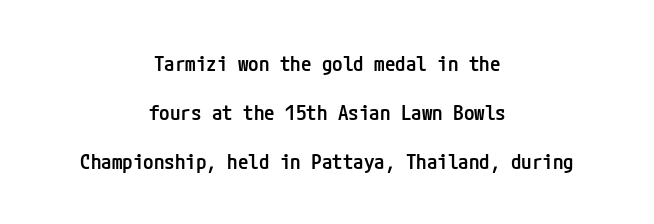
The image shows 21 px text type, upright; set centered, loose line spacing (2.33x), normal letter spacing, not underlined.
